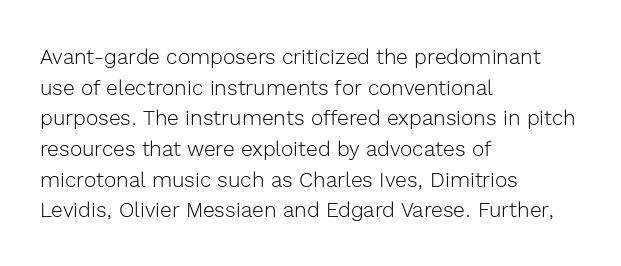
The image shows 21 px text type, upright; set left-aligned, normal line spacing (1.46x), normal letter spacing, not underlined.
